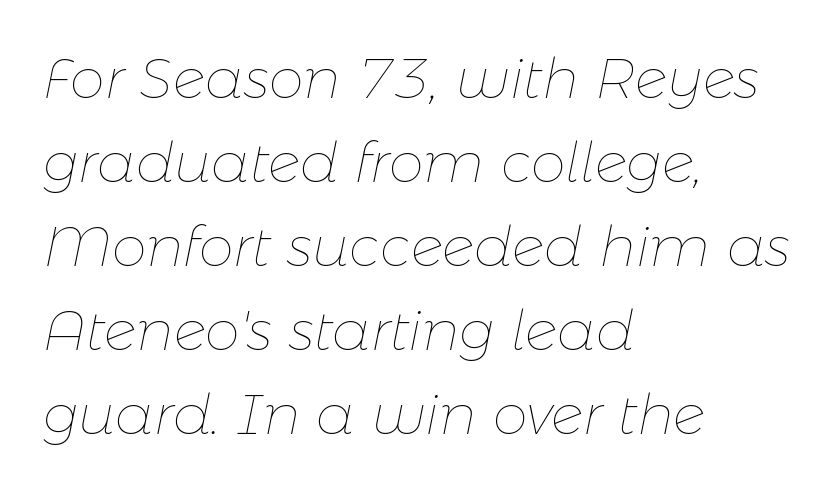
Q: Is the text bold? A: No.
Q: Is the text italic (slanted)? A: Yes, it leans right by about 11 degrees.
Q: Is the text underlined? A: No.
Q: How is the paragraph aligned? A: Left-aligned.
Q: Is the spacing between letters normal or unusually wide? A: Normal.
Q: Is the spacing between lines tight, normal or loose? A: Normal.
Q: Width (condensed, normal, or wide)? A: Normal.
Q: Stroke contrast? A: Low.
Q: x-height? A: Medium.
Q: Monospaced? A: No.
